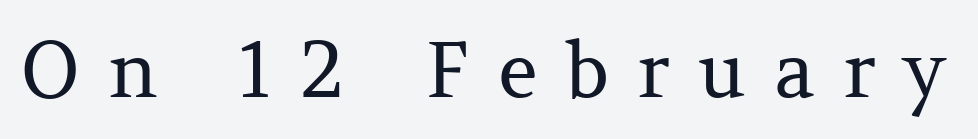
Stroke thickness stays within the range of a standard reading face or lighter. Stroke terminals: seriffed. The gap between lines stays unmarked. Every stem runs plumb, perpendicular to the baseline.
